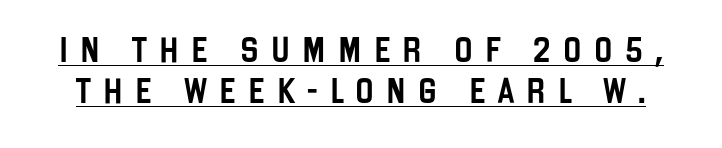
Q: Is the text italic (slanted)? A: No, it is upright.
Q: Is the text underlined? A: Yes.
Q: Is the spacing between letters normal or unusually wide? A: Unusually wide.
Q: Is the spacing between lines tight, normal or loose? A: Normal.
